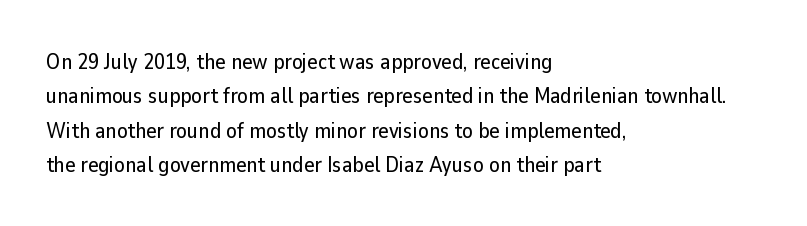
The image shows 22 px text type, upright; set left-aligned, normal line spacing (1.56x), normal letter spacing, not underlined.
